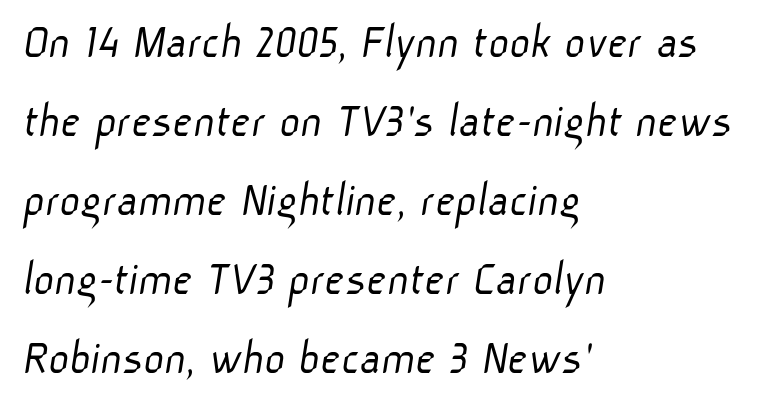
Q: Is the text bold? A: No.
Q: Is the typeface a serif or a sans-serif typeface? A: Sans-serif.
Q: Is the text underlined? A: No.
Q: How is the paragraph aligned? A: Left-aligned.
Q: Is the spacing between letters normal or unusually wide? A: Normal.
Q: Is the spacing between lines tight, normal or loose? A: Normal.
Q: Width (condensed, normal, or wide)? A: Normal.
Q: Stroke contrast? A: Low.
Q: x-height? A: Medium.
Q: Monospaced? A: No.
